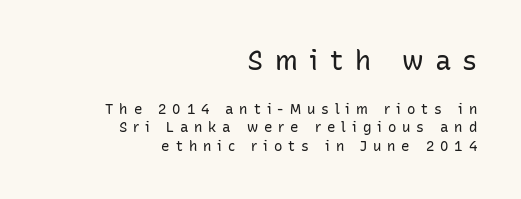
{"italic": "no", "bold": "no", "underline": "no", "align": "right", "line_spacing": "normal", "line_spacing_ratio": 1.29, "letter_spacing": "wide", "letter_spacing_em": 0.42, "larger_block": "first", "size_ratio": 1.93, "glyph_px": 27}
